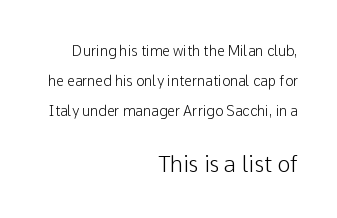
{"italic": "no", "underline": "no", "align": "right", "line_spacing": "loose", "line_spacing_ratio": 2.13, "letter_spacing": "normal", "letter_spacing_em": 0.0, "larger_block": "second", "size_ratio": 1.57, "glyph_px": 22}
